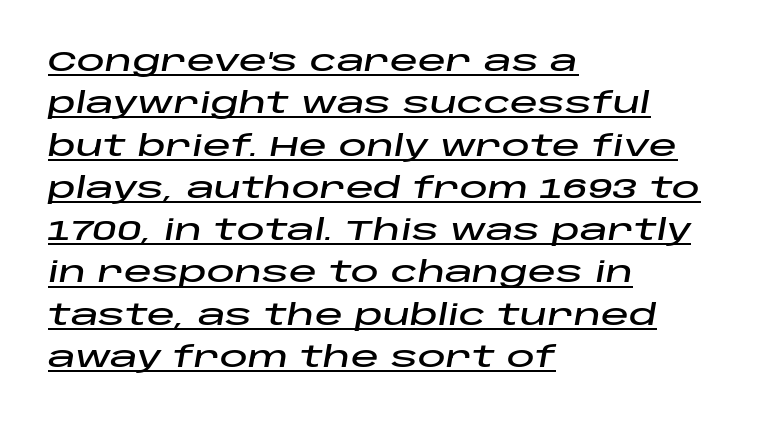
Q: Is the text italic (slanted)? A: Yes, it leans right by about 10 degrees.
Q: Is the text underlined? A: Yes.
Q: How is the paragraph aligned? A: Left-aligned.
Q: Is the spacing between letters normal or unusually wide? A: Normal.
Q: Is the spacing between lines tight, normal or loose? A: Normal.
Q: Width (condensed, normal, or wide)? A: Wide.
Q: Stroke contrast? A: Low.
Q: x-height? A: Large.
Q: Monospaced? A: No.
